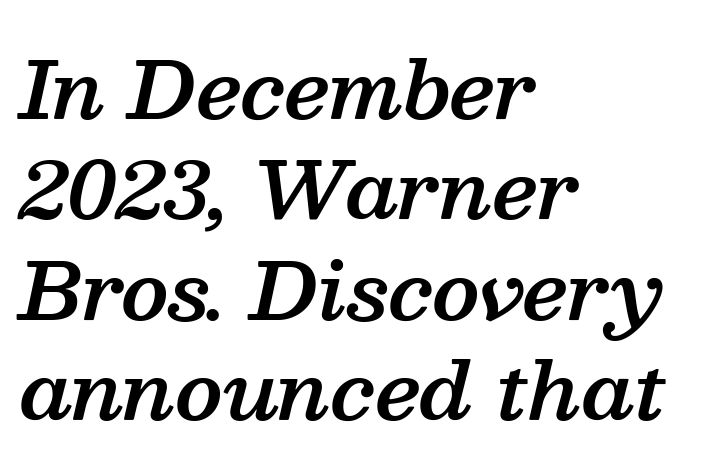
Q: Is the text bold? A: Semi-bold.
Q: Is the text italic (slanted)? A: Yes, it leans right by about 13 degrees.
Q: Is the typeface a serif or a sans-serif typeface? A: Serif.
Q: Is the text underlined? A: No.
Q: How is the paragraph aligned? A: Left-aligned.
Q: Is the spacing between letters normal or unusually wide? A: Normal.
Q: Is the spacing between lines tight, normal or loose? A: Normal.
Q: Width (condensed, normal, or wide)? A: Normal.
Q: Stroke contrast? A: Medium.
Q: x-height? A: Medium.
Q: Monospaced? A: No.
